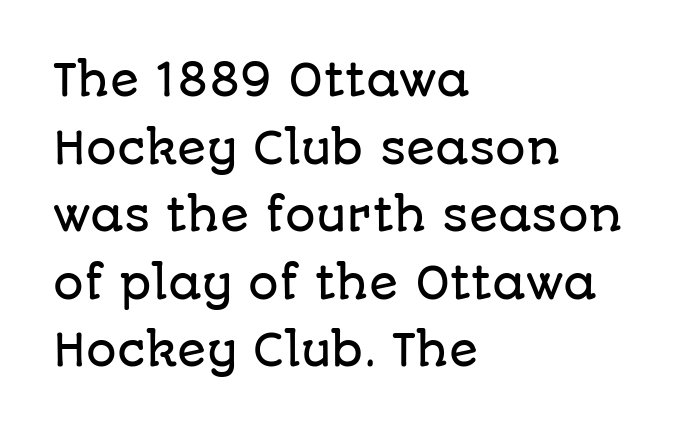
The ragged edge is on the right, which tells us the setting is flush left. In terms of posture, this sample is upright. The rendering uses natural spacing where letterforms have individual widths. This rendering features lettering with no underline. Nobody touched the tracking dial on this one. Leading matches the norm, producing a regular column.
